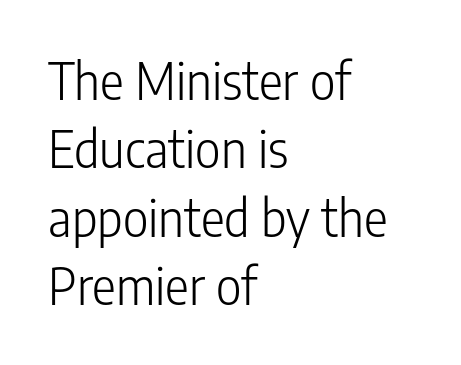
Q: Is the text bold? A: No.
Q: Is the text italic (slanted)? A: No, it is upright.
Q: Is the typeface a serif or a sans-serif typeface? A: Sans-serif.
Q: Is the text underlined? A: No.
Q: How is the paragraph aligned? A: Left-aligned.
Q: Is the spacing between letters normal or unusually wide? A: Normal.
Q: Is the spacing between lines tight, normal or loose? A: Normal.
Q: Width (condensed, normal, or wide)? A: Condensed.
Q: Stroke contrast? A: Low.
Q: x-height? A: Medium.
Q: Monospaced? A: No.
